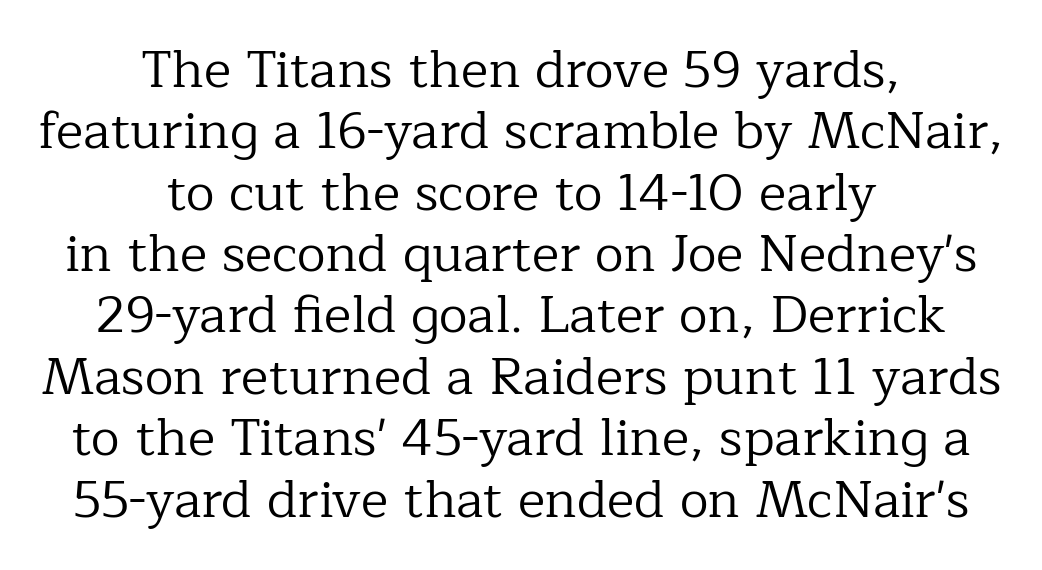
The letters look calm and open, with moderate or lighter stems. Letter spacing: default. Glance below the letters and you will spot only blank space. Is this a fixed-width face? No — the glyphs have proportional, varying widths. Every stem runs plumb, perpendicular to the baseline.
